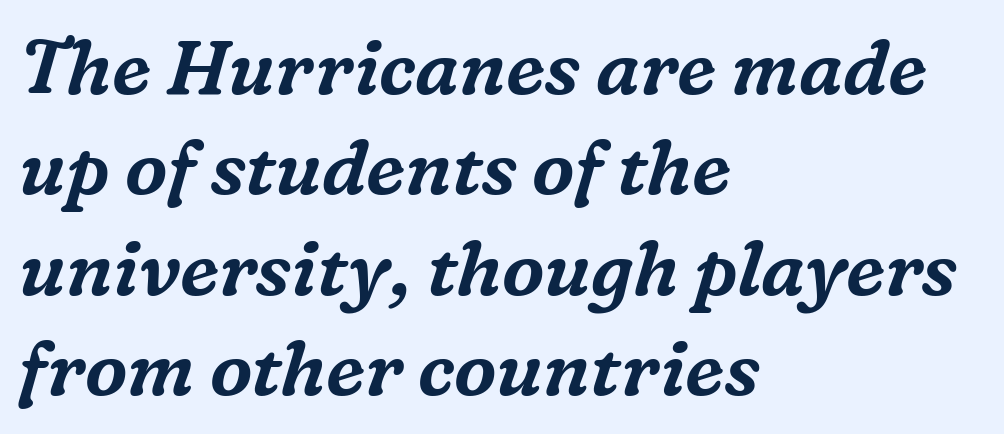
Q: Is the text italic (slanted)? A: Yes, it leans right by about 16 degrees.
Q: Is the typeface a serif or a sans-serif typeface? A: Serif.
Q: Is the text underlined? A: No.
Q: How is the paragraph aligned? A: Left-aligned.
Q: Is the spacing between letters normal or unusually wide? A: Normal.
Q: Is the spacing between lines tight, normal or loose? A: Normal.
Q: Width (condensed, normal, or wide)? A: Normal.
Q: Stroke contrast? A: Medium.
Q: x-height? A: Medium.
Q: Monospaced? A: No.
